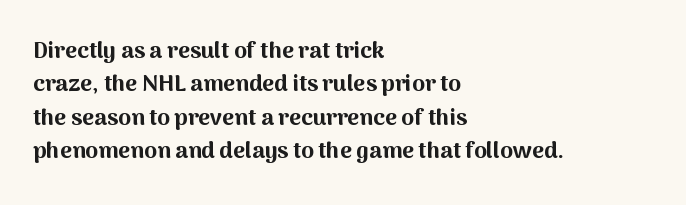
Q: Is the text bold? A: Yes.
Q: Is the text italic (slanted)? A: No, it is upright.
Q: Is the text underlined? A: No.
Q: How is the paragraph aligned? A: Left-aligned.
Q: Is the spacing between letters normal or unusually wide? A: Normal.
Q: Is the spacing between lines tight, normal or loose? A: Normal.
